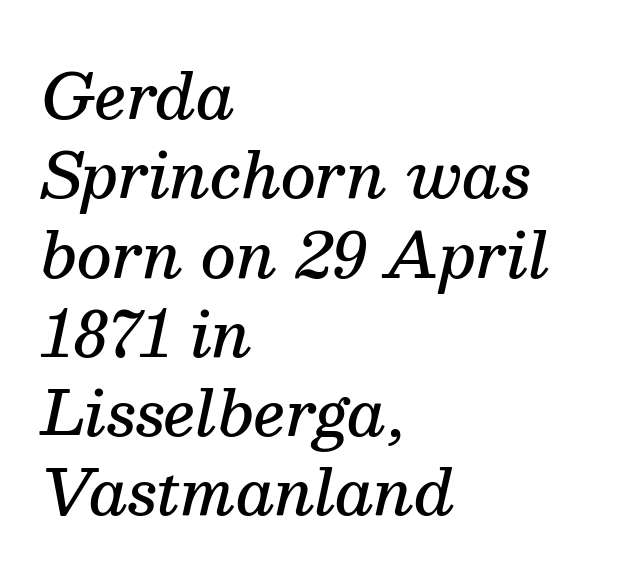
{"serif": "yes", "italic": "yes", "lean": "right", "slant_degrees": 13, "bold": "semi", "weight": "semibold", "width": "normal", "stroke_contrast": "medium", "x_height": "medium", "monospaced": "no", "underline": "no", "align": "left", "line_spacing": "normal", "line_spacing_ratio": 1.3, "letter_spacing": "normal", "letter_spacing_em": 0.0, "glyph_px": 61}
